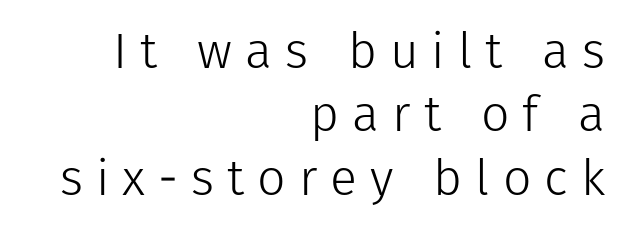
{"serif": "no", "italic": "no", "bold": "no", "weight": "light", "width": "normal", "stroke_contrast": "low", "x_height": "medium", "monospaced": "no", "underline": "no", "align": "right", "line_spacing": "normal", "line_spacing_ratio": 1.27, "letter_spacing": "wide", "letter_spacing_em": 0.26, "glyph_px": 50}
